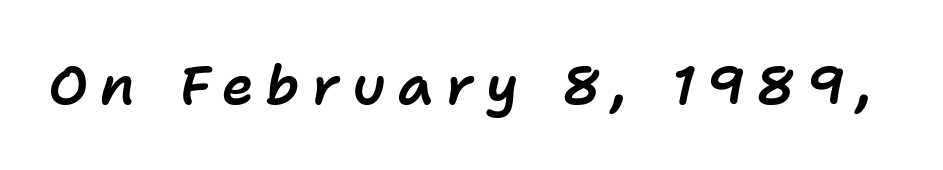
The image shows 54 px text type, italic (leaning right); set unusually wide letter spacing (+0.23 em), not underlined; low stroke contrast and a medium x-height.
